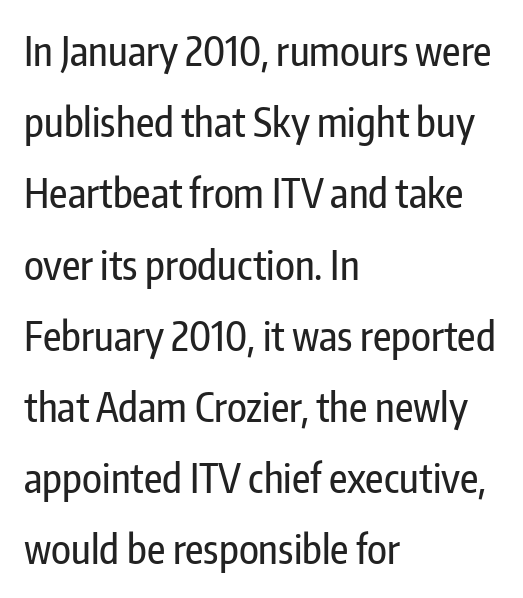
Q: Is the text italic (slanted)? A: No, it is upright.
Q: Is the typeface a serif or a sans-serif typeface? A: Sans-serif.
Q: Is the text underlined? A: No.
Q: How is the paragraph aligned? A: Left-aligned.
Q: Is the spacing between letters normal or unusually wide? A: Normal.
Q: Width (condensed, normal, or wide)? A: Condensed.
Q: Stroke contrast? A: Low.
Q: x-height? A: Medium.
Q: Monospaced? A: No.
